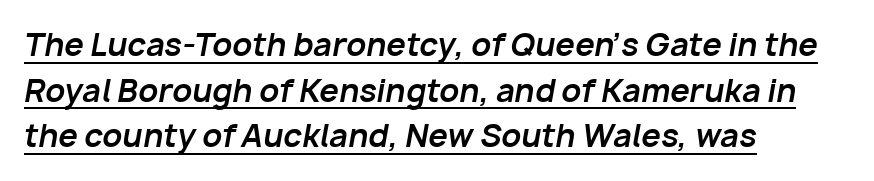
Q: Is the text bold? A: Yes.
Q: Is the text italic (slanted)? A: Yes, it leans right by about 10 degrees.
Q: Is the text underlined? A: Yes.
Q: How is the paragraph aligned? A: Left-aligned.
Q: Is the spacing between letters normal or unusually wide? A: Normal.
Q: Is the spacing between lines tight, normal or loose? A: Normal.
Q: Width (condensed, normal, or wide)? A: Normal.
Q: Stroke contrast? A: Low.
Q: x-height? A: Medium.
Q: Monospaced? A: No.
